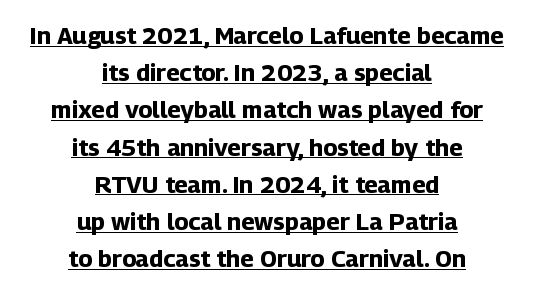
{"italic": "no", "bold": "yes", "underline": "yes", "align": "center", "line_spacing": "normal", "line_spacing_ratio": 1.55, "letter_spacing": "normal", "letter_spacing_em": 0.0, "glyph_px": 24}
